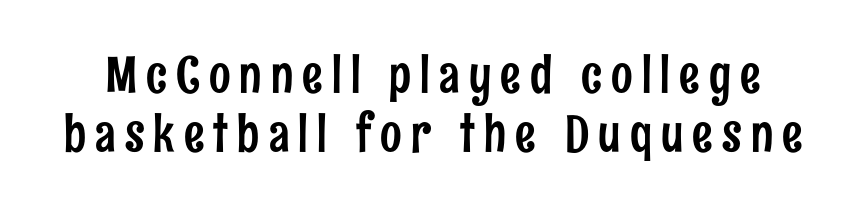
Summary of vertical rhythm: compact, with narrow interline spacing. A typesetter would call this proportional, since set widths differ per character. The lettering stays uniformly vertical, giving the passage a roman look. Honestly, there is no underline to notice here at all. The face used here is a sans, in the tradition of grotesques and geometrics.
